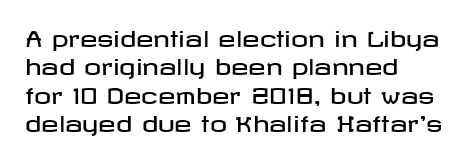
The image shows 21 px text type, upright; set left-aligned, normal line spacing (1.35x), normal letter spacing, not underlined.
